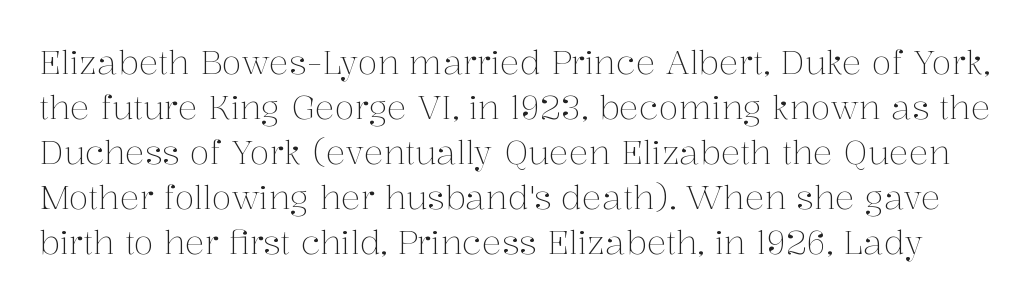
{"serif": "yes", "italic": "no", "bold": "no", "weight": "light", "width": "normal", "stroke_contrast": "medium", "x_height": "medium", "monospaced": "no", "underline": "no", "line_spacing": "normal", "line_spacing_ratio": 1.36, "letter_spacing": "normal", "letter_spacing_em": 0.0, "glyph_px": 33}
